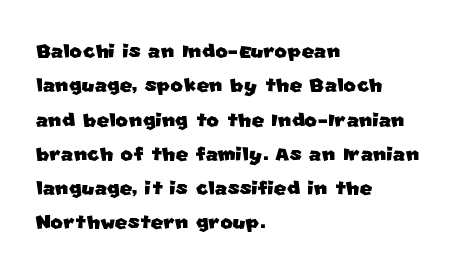
Q: Is the text underlined? A: No.
Q: How is the paragraph aligned? A: Left-aligned.
Q: Is the spacing between letters normal or unusually wide? A: Normal.
Q: Is the spacing between lines tight, normal or loose? A: Normal.
